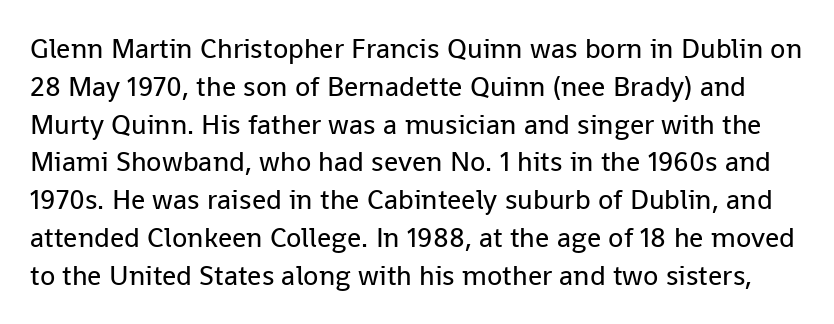
Q: Is the text bold? A: No.
Q: Is the text italic (slanted)? A: No, it is upright.
Q: Is the typeface a serif or a sans-serif typeface? A: Sans-serif.
Q: Is the text underlined? A: No.
Q: Is the spacing between letters normal or unusually wide? A: Normal.
Q: Is the spacing between lines tight, normal or loose? A: Normal.
Q: Width (condensed, normal, or wide)? A: Normal.
Q: Stroke contrast? A: Low.
Q: x-height? A: Medium.
Q: Monospaced? A: No.
